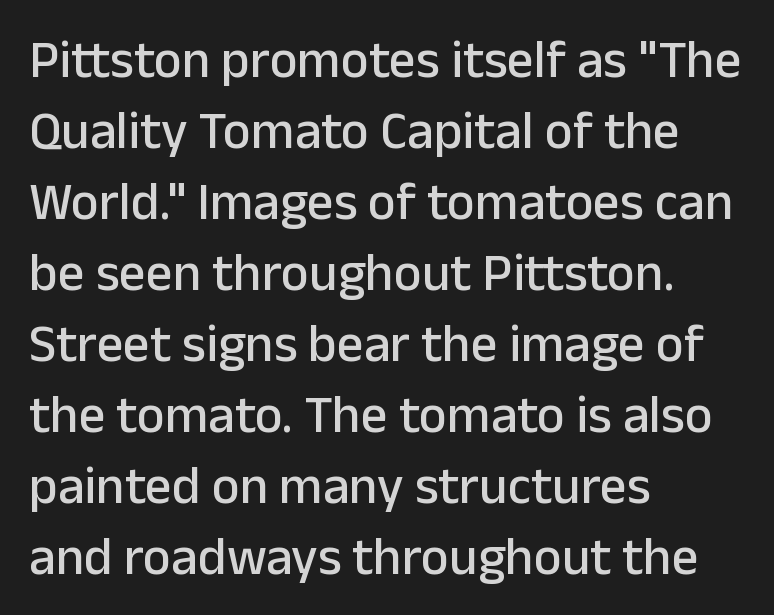
{"serif": "no", "italic": "no", "width": "normal", "stroke_contrast": "low", "x_height": "medium", "monospaced": "no", "underline": "no", "align": "left", "line_spacing": "normal", "line_spacing_ratio": 1.34, "letter_spacing": "normal", "letter_spacing_em": 0.0, "glyph_px": 53}
